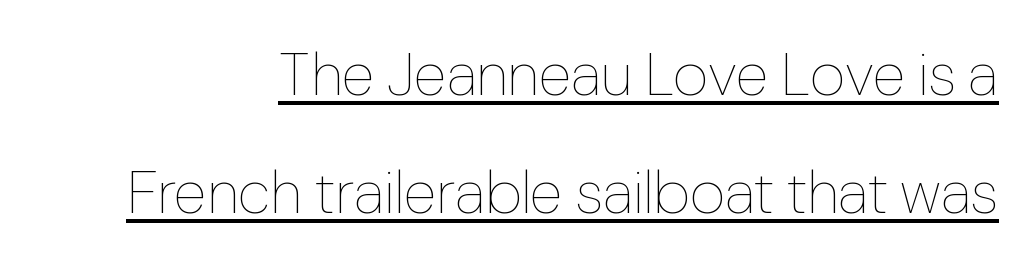
{"italic": "no", "bold": "no", "weight": "thin", "width": "normal", "stroke_contrast": "low", "x_height": "medium", "monospaced": "no", "underline": "yes", "line_spacing": "loose", "line_spacing_ratio": 1.93, "letter_spacing": "normal", "letter_spacing_em": 0.0, "glyph_px": 61}
